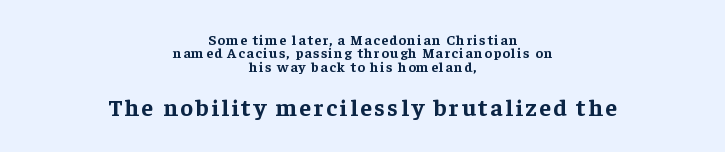
This sample is center-justified, so both line endings float freely. Emphasis by weight is at full strength: bold. The specimen reads as upright at a glance. No word sits above an underline.
